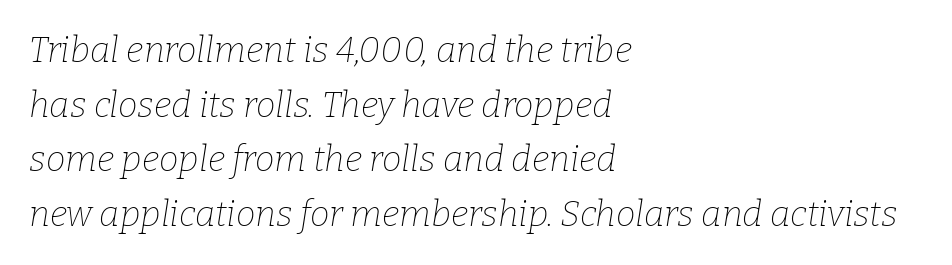
Q: Is the text bold? A: No.
Q: Is the text italic (slanted)? A: Yes, it leans right by about 9 degrees.
Q: Is the typeface a serif or a sans-serif typeface? A: Serif.
Q: Is the text underlined? A: No.
Q: How is the paragraph aligned? A: Left-aligned.
Q: Is the spacing between letters normal or unusually wide? A: Normal.
Q: Is the spacing between lines tight, normal or loose? A: Normal.
Q: Width (condensed, normal, or wide)? A: Normal.
Q: Stroke contrast? A: Low.
Q: x-height? A: Medium.
Q: Monospaced? A: No.
